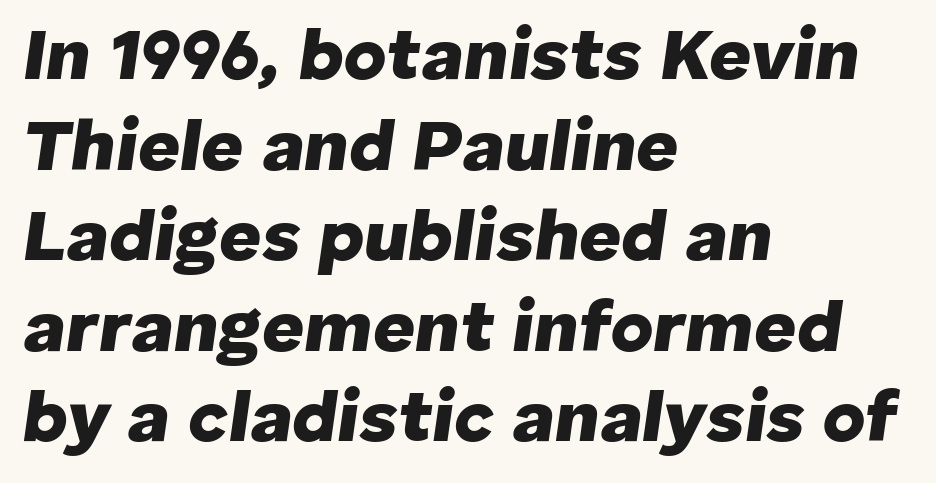
The paragraph shown leans on its left margin. You can tell it's italic because the verticals aren't actually vertical. A full-strength bold gives these letters their thick strokes. A typesetter would call this zero additional tracking.
